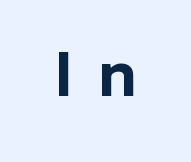
The letters are bold, with thick, heavy strokes. Vertical strokes here are truly vertical. The typeface chosen for these lines omits serifs. Descenders hang freely into open space. Proportional: the letters do not fall into vertical columns. The line texture is sparse and dotted thanks to wide tracking.
